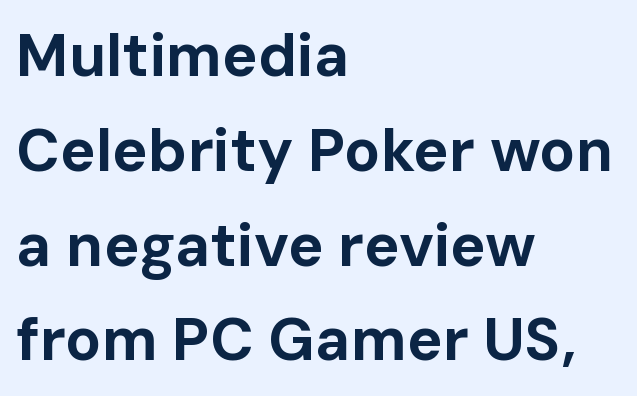
Q: Is the text bold? A: Yes.
Q: Is the text italic (slanted)? A: No, it is upright.
Q: Is the typeface a serif or a sans-serif typeface? A: Sans-serif.
Q: Is the text underlined? A: No.
Q: How is the paragraph aligned? A: Left-aligned.
Q: Is the spacing between letters normal or unusually wide? A: Normal.
Q: Is the spacing between lines tight, normal or loose? A: Normal.
Q: Width (condensed, normal, or wide)? A: Normal.
Q: Stroke contrast? A: Low.
Q: x-height? A: Medium.
Q: Monospaced? A: No.
